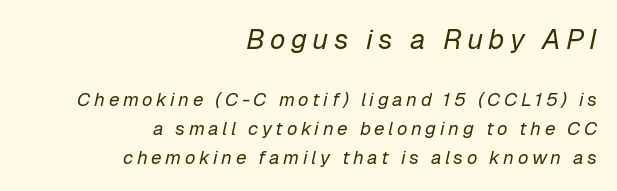
The image shows 28 px regular-weight type, italic (leaning right); set right-aligned, normal line spacing (1.54x), not underlined; the first (top) block is 1.47x larger; low stroke contrast and a medium x-height.
